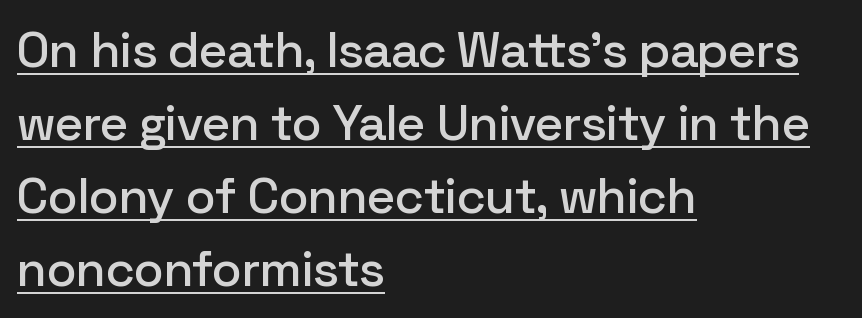
Line beginnings align vertically; line endings do not. Every character sits straight up, as roman type does. This block has exactly the height ordinary leading produces. The rendering uses natural spacing where letterforms have individual widths. In terms of letterform style, serifs are entirely absent. The letterforms sit shoulder to shoulder at normal distance.
